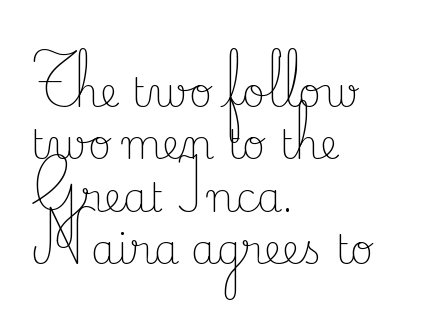
The image shows 40 px light serif type, upright; set left-aligned, normal line spacing (1.31x), normal letter spacing, not underlined; low stroke contrast and a small x-height.
